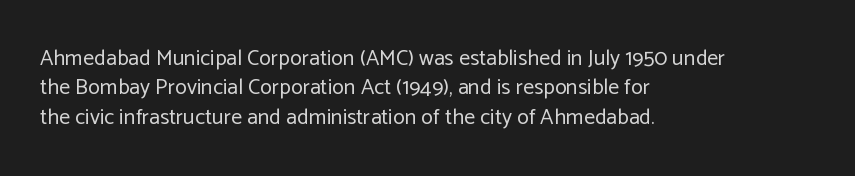
Q: Is the text bold? A: No.
Q: Is the text italic (slanted)? A: No, it is upright.
Q: Is the text underlined? A: No.
Q: How is the paragraph aligned? A: Left-aligned.
Q: Is the spacing between letters normal or unusually wide? A: Normal.
Q: Is the spacing between lines tight, normal or loose? A: Normal.
